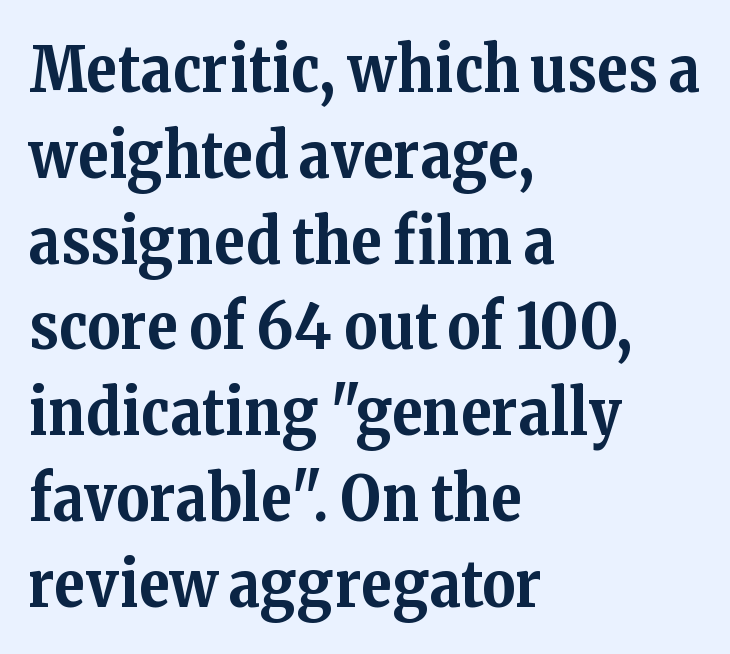
Q: Is the text bold? A: Yes.
Q: Is the text italic (slanted)? A: No, it is upright.
Q: Is the typeface a serif or a sans-serif typeface? A: Serif.
Q: Is the text underlined? A: No.
Q: How is the paragraph aligned? A: Left-aligned.
Q: Is the spacing between letters normal or unusually wide? A: Normal.
Q: Is the spacing between lines tight, normal or loose? A: Normal.
Q: Width (condensed, normal, or wide)? A: Normal.
Q: Stroke contrast? A: Medium.
Q: x-height? A: Medium.
Q: Monospaced? A: No.
